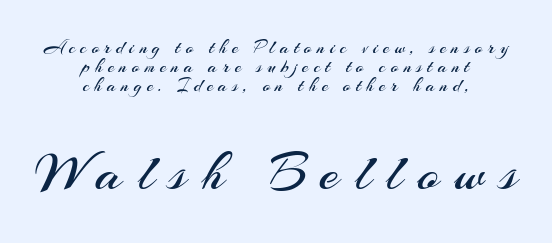
The line-height multiplier appears low, near solid setting. Varying glyph widths throughout — classic text-font behaviour. Stroke mass is kept to a normal reading level or below. The lines in this sample share a center point and differ in where they start and stop. The font family rendered here belongs to the sans-serif group.
